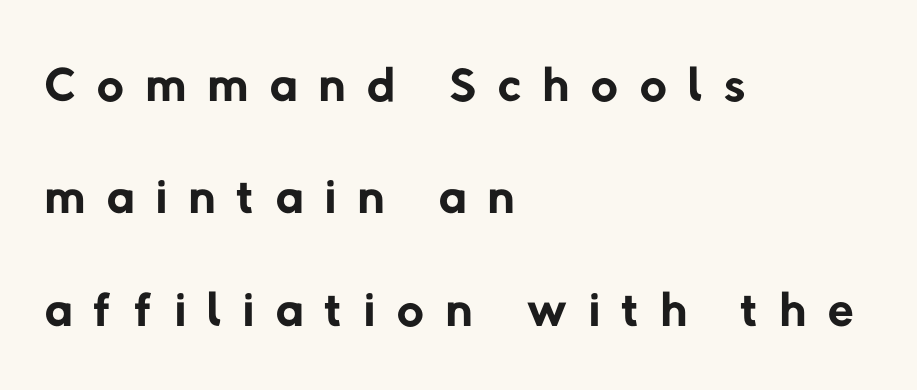
{"serif": "no", "bold": "no", "weight": "regular", "width": "normal", "stroke_contrast": "low", "x_height": "medium", "monospaced": "no", "underline": "no", "align": "left", "line_spacing": "normal", "line_spacing_ratio": 1.52, "letter_spacing": "wide", "letter_spacing_em": 0.3, "glyph_px": 74}
